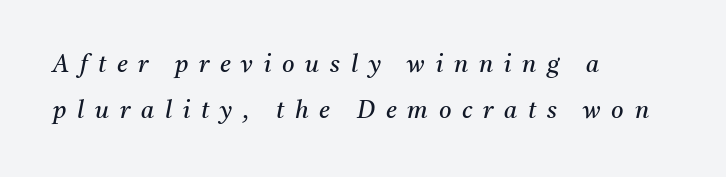
Q: Is the text bold? A: No.
Q: Is the text italic (slanted)? A: Yes, it leans right by about 11 degrees.
Q: Is the text underlined? A: No.
Q: How is the paragraph aligned? A: Left-aligned.
Q: Is the spacing between letters normal or unusually wide? A: Unusually wide.
Q: Is the spacing between lines tight, normal or loose? A: Loose.
